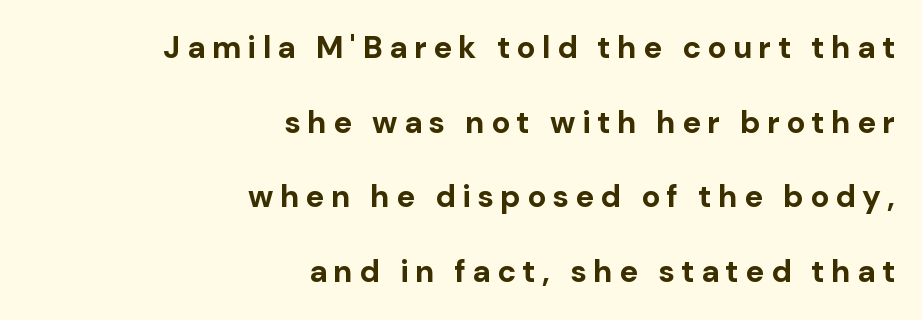
The image shows 31 px bold sans-serif type, upright; set right-aligned, loose line spacing (2.41x), unusually wide letter spacing (+0.21 em), not underlined; low stroke contrast and a medium x-height.
